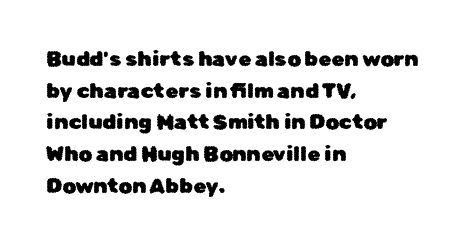
Has an underline been added? It has not. Do the letters lean? They stand straight. Notice how descenders clear the ascenders below comfortably — that's standard leading. The line texture is even and compact thanks to regular tracking.
